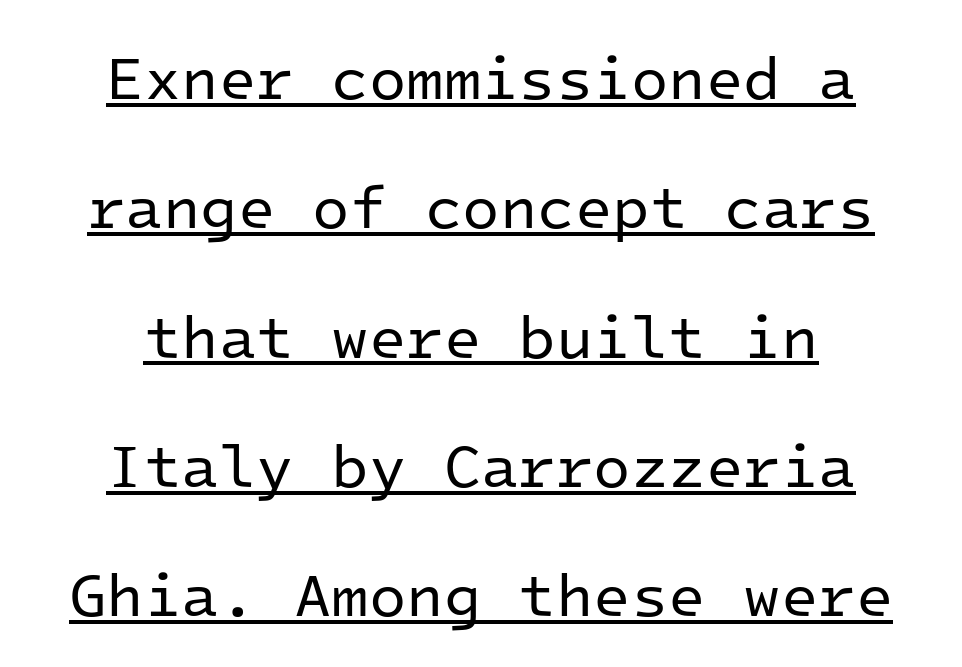
{"serif": "no", "italic": "no", "bold": "no", "weight": "regular", "width": "normal", "stroke_contrast": "low", "x_height": "medium", "monospaced": "yes", "underline": "yes", "align": "center", "line_spacing": "loose", "line_spacing_ratio": 2.12, "letter_spacing": "normal", "letter_spacing_em": 0.0, "glyph_px": 61}
